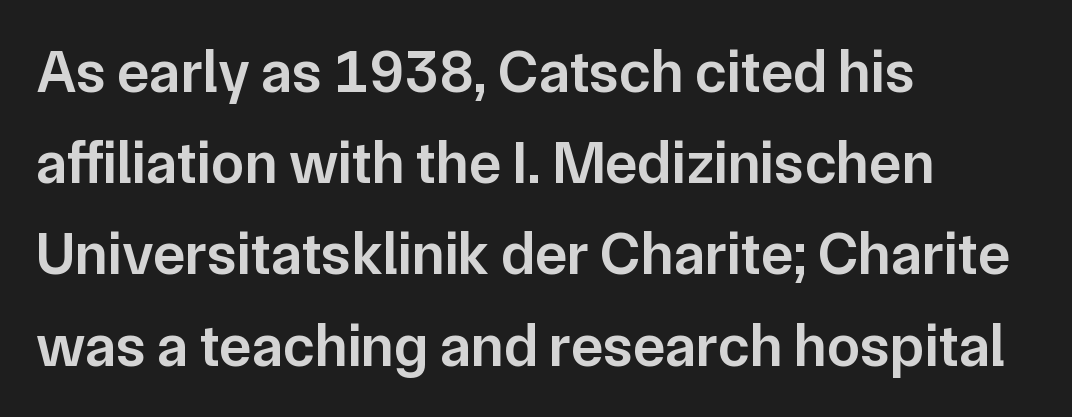
The image shows 60 px semibold sans-serif type, upright; set left-aligned, normal line spacing (1.52x), normal letter spacing, not underlined; low stroke contrast and a medium x-height.
